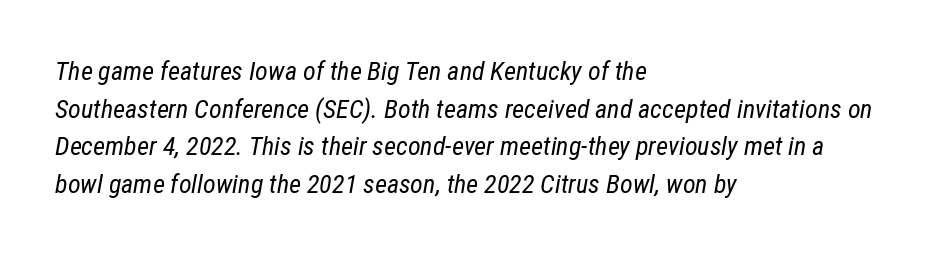
Q: Is the text bold? A: No.
Q: Is the text italic (slanted)? A: Yes, it leans right by about 12 degrees.
Q: Is the text underlined? A: No.
Q: How is the paragraph aligned? A: Left-aligned.
Q: Is the spacing between letters normal or unusually wide? A: Normal.
Q: Is the spacing between lines tight, normal or loose? A: Normal.
